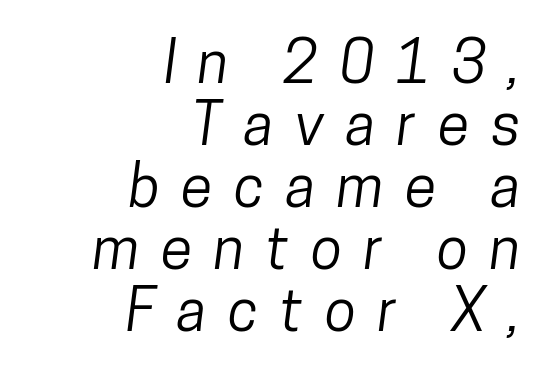
You can tell from the bare stems that sans-serif type was used. Line endings align vertically; line beginnings do not. Tracking here is generous; glyphs stand well apart from one another. Do the characters align in a grid? No, the font is proportional. The zone under the glyphs is completely vacant.
